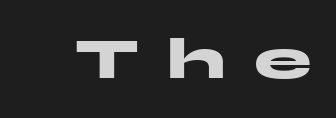
Font category for this specimen: sans-serif. This sample has the flowing, uneven cadence of proportional lettering. You'd pick this weight for a headline — it's a proper bold. Plain, unruled lines of type.
